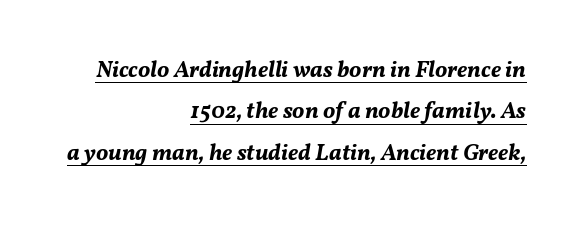
Does the lettering tilt? It does — this is italic. A flush-right, rag-left setting is used for this passage. Strong, thick strokes mark this as bold type. Students, observe the line beneath the letters — that is underlining. Students, note that the glyphs here touch the page at normal intervals.
